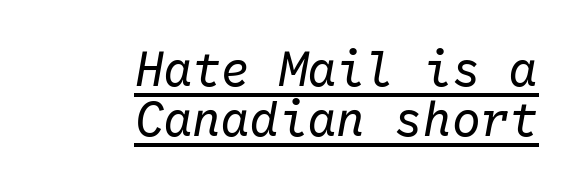
The image shows 48 px regular-weight type, italic (leaning right), monospaced; set right-aligned, tight line spacing (1.04x), normal letter spacing, underlined; low stroke contrast and a medium x-height.
